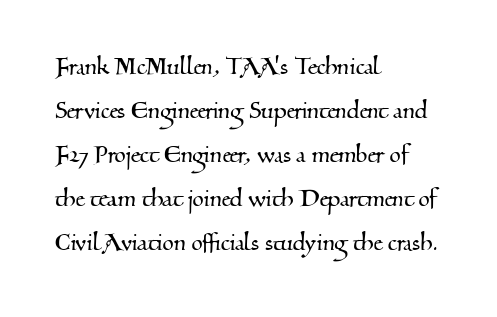
Q: Is the typeface a serif or a sans-serif typeface? A: Serif.
Q: Is the text underlined? A: No.
Q: How is the paragraph aligned? A: Left-aligned.
Q: Is the spacing between letters normal or unusually wide? A: Normal.
Q: Is the spacing between lines tight, normal or loose? A: Normal.
Q: Width (condensed, normal, or wide)? A: Normal.
Q: Stroke contrast? A: Medium.
Q: x-height? A: Small.
Q: Monospaced? A: No.
